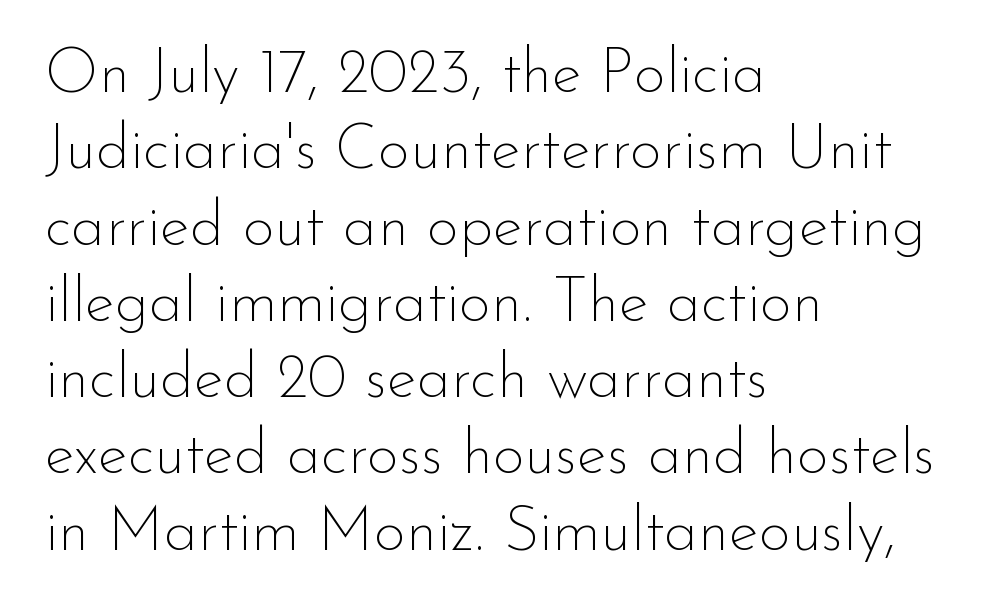
It's the straight-up-and-down kind of type. Is this a heavy cut? Hardly; it is regular or lighter. Standard letterfit; no display-style spreading of the glyphs. The paragraph shown leans on its left margin. Beneath every word, the page is bare. Observe the absence of serifs on each vertical stroke in this sample.
